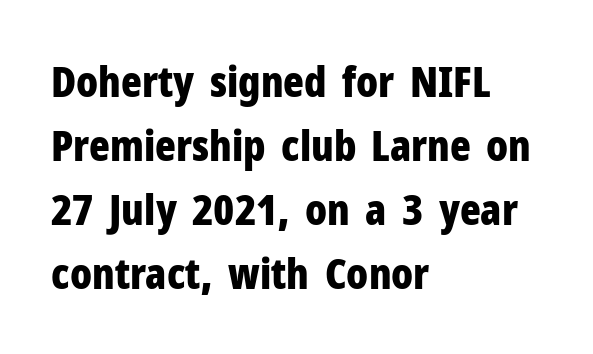
Q: Is the text bold? A: Yes.
Q: Is the text italic (slanted)? A: No, it is upright.
Q: Is the typeface a serif or a sans-serif typeface? A: Sans-serif.
Q: Is the text underlined? A: No.
Q: How is the paragraph aligned? A: Left-aligned.
Q: Is the spacing between letters normal or unusually wide? A: Normal.
Q: Is the spacing between lines tight, normal or loose? A: Normal.
Q: Width (condensed, normal, or wide)? A: Condensed.
Q: Stroke contrast? A: Low.
Q: x-height? A: Medium.
Q: Monospaced? A: No.
